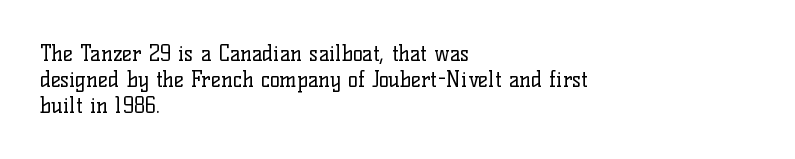
Visually the block forms a straight wall on the left and a jagged coastline on the right. This sample uses plain, unmodified letter spacing. The face looks like a standard text weight, possibly lighter. Check under the words: just untouched page. Does the lettering tilt? It doesn't — this is upright.
